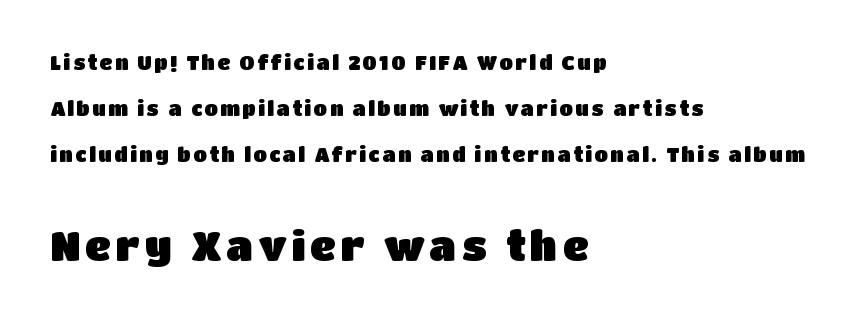
The image shows 41 px sans-serif type, upright; set left-aligned, loose line spacing (2.3x), not underlined; the second (bottom) block is 2.05x larger; low stroke contrast and a large x-height.
